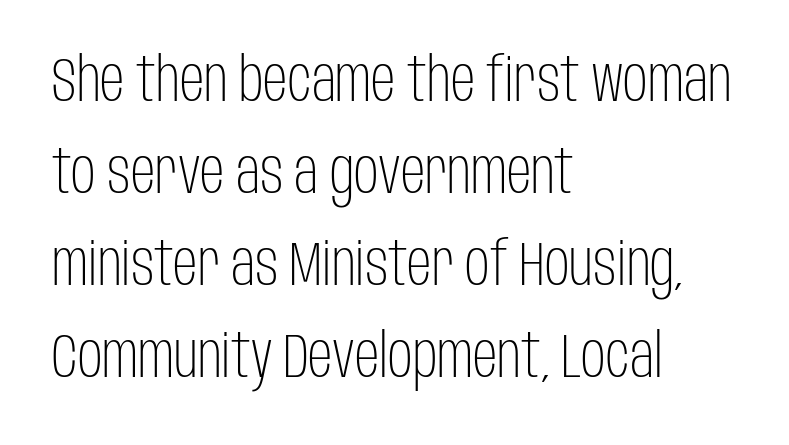
{"serif": "no", "italic": "no", "bold": "no", "weight": "light", "width": "condensed", "stroke_contrast": "low", "x_height": "large", "monospaced": "no", "underline": "no", "align": "left", "line_spacing": "normal", "line_spacing_ratio": 1.51, "letter_spacing": "normal", "letter_spacing_em": 0.0, "glyph_px": 61}
